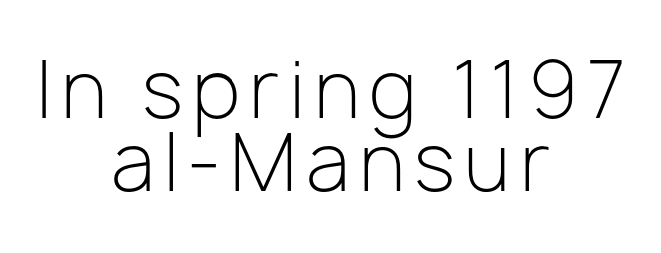
Closely set lines give the paragraph a compact silhouette. Nothing heavy about these letters — not bold at all. Decoration check: the copy has no underline. Do the characters align in a grid? No, the font is proportional.
